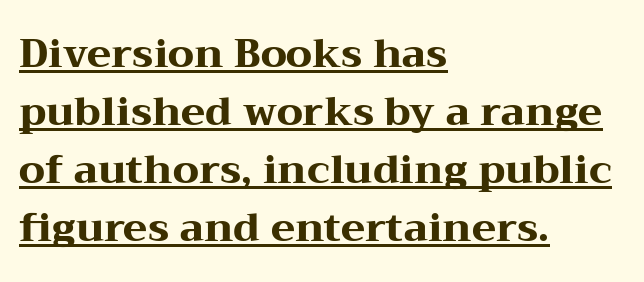
{"serif": "yes", "italic": "no", "bold": "yes", "weight": "heavy", "width": "wide", "stroke_contrast": "medium", "x_height": "medium", "monospaced": "no", "underline": "yes", "align": "left", "line_spacing": "normal", "line_spacing_ratio": 1.45, "letter_spacing": "normal", "letter_spacing_em": 0.0, "glyph_px": 40}
